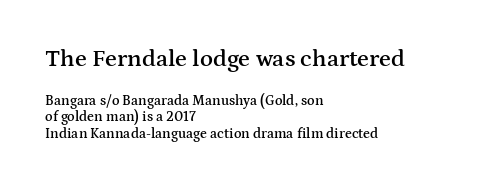
The image shows 24 px text type, upright; set left-aligned, line spacing 1.16x, normal letter spacing, not underlined; the first (top) block is 1.71x larger.
